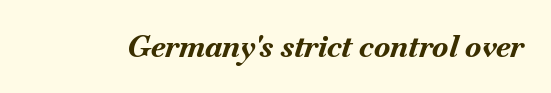
The image shows 30 px bold type, italic (leaning right); set normal letter spacing, not underlined; medium stroke contrast and a small x-height.
